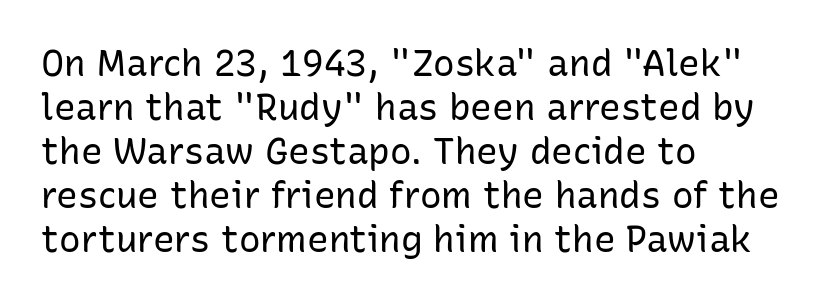
The image shows 36 px regular-weight sans-serif type, upright; set left-aligned, line spacing 1.22x, normal letter spacing, not underlined; low stroke contrast and a medium x-height.
